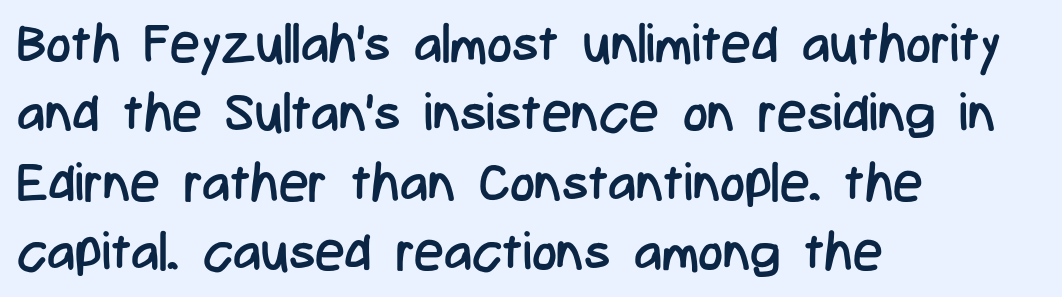
{"serif": "no", "italic": "no", "bold": "no", "weight": "regular", "width": "condensed", "stroke_contrast": "low", "x_height": "medium", "monospaced": "no", "underline": "no", "align": "left", "line_spacing": "normal", "line_spacing_ratio": 1.31, "letter_spacing": "normal", "letter_spacing_em": 0.0, "glyph_px": 53}
